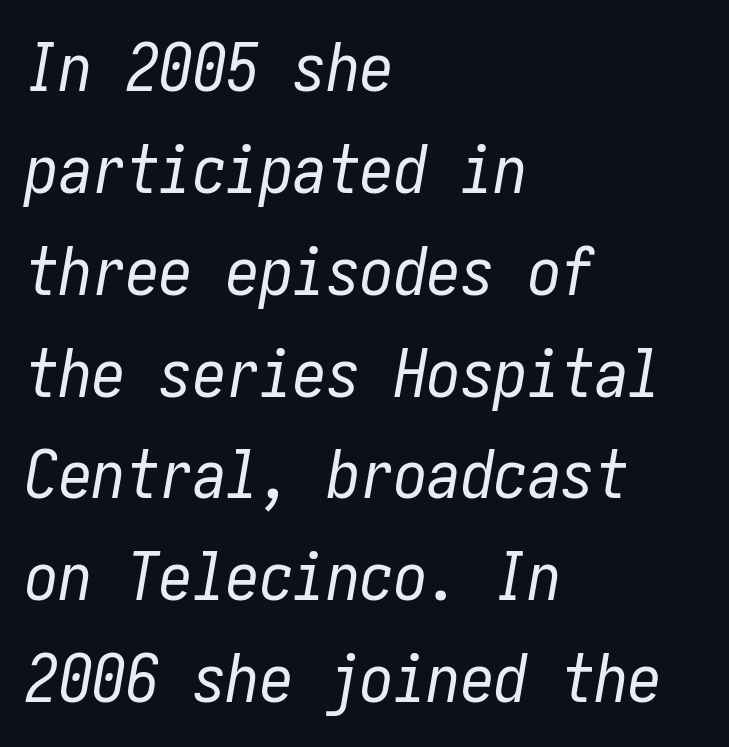
Q: Is the text bold? A: No.
Q: Is the text italic (slanted)? A: Yes, it leans right by about 10 degrees.
Q: Is the text underlined? A: No.
Q: How is the paragraph aligned? A: Left-aligned.
Q: Is the spacing between letters normal or unusually wide? A: Normal.
Q: Is the spacing between lines tight, normal or loose? A: Normal.
Q: Width (condensed, normal, or wide)? A: Condensed.
Q: Stroke contrast? A: Low.
Q: x-height? A: Medium.
